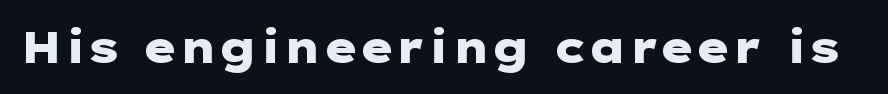
The image shows 43 px heavy, wide sans-serif type, upright; set normal letter spacing, not underlined; low stroke contrast and a medium x-height.
